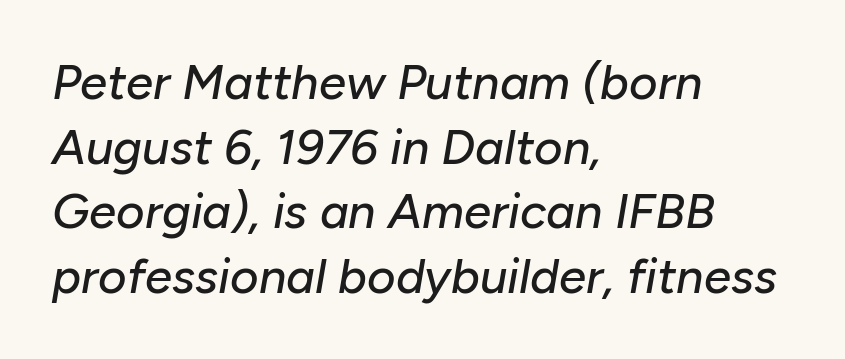
{"italic": "yes", "lean": "right", "slant_degrees": 10, "width": "normal", "stroke_contrast": "low", "x_height": "medium", "monospaced": "no", "underline": "no", "align": "left", "line_spacing": "normal", "line_spacing_ratio": 1.32, "letter_spacing": "normal", "letter_spacing_em": 0.0, "glyph_px": 49}
